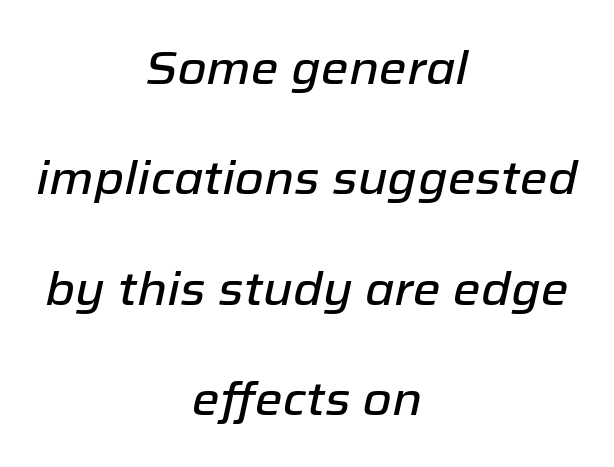
Q: Is the text italic (slanted)? A: Yes, it leans right by about 12 degrees.
Q: Is the text underlined? A: No.
Q: How is the paragraph aligned? A: Centered.
Q: Is the spacing between letters normal or unusually wide? A: Normal.
Q: Is the spacing between lines tight, normal or loose? A: Loose.
Q: Width (condensed, normal, or wide)? A: Normal.
Q: Stroke contrast? A: Low.
Q: x-height? A: Medium.
Q: Monospaced? A: No.
